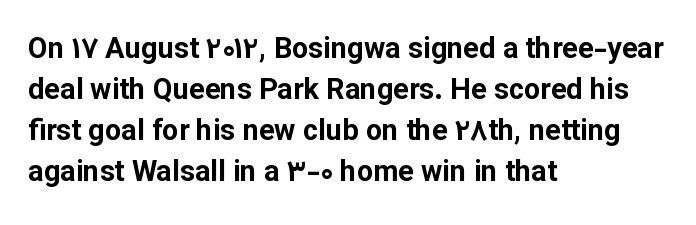
{"serif": "no", "italic": "no", "bold": "yes", "weight": "bold", "width": "normal", "stroke_contrast": "low", "x_height": "medium", "monospaced": "no", "underline": "no", "align": "left", "line_spacing": "normal", "line_spacing_ratio": 1.41, "letter_spacing": "normal", "letter_spacing_em": 0.0, "glyph_px": 29}
